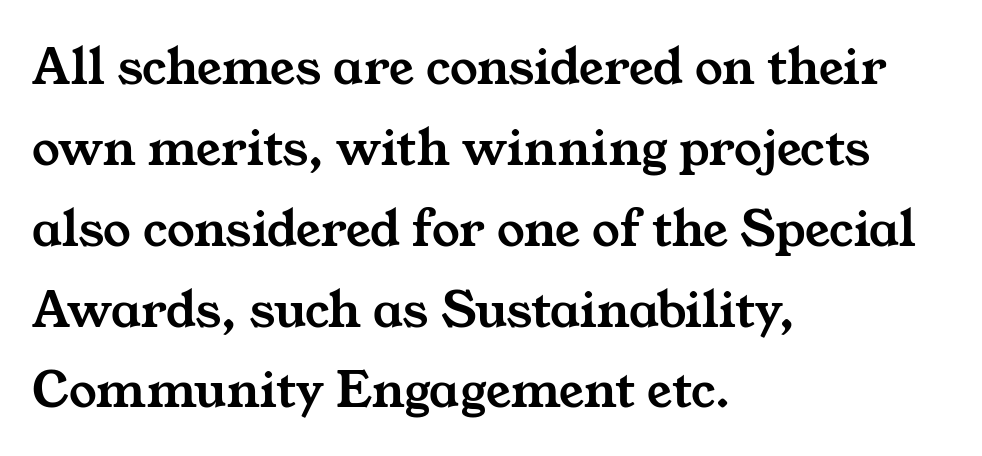
{"serif": "yes", "width": "wide", "stroke_contrast": "medium", "x_height": "medium", "monospaced": "no", "underline": "no", "align": "left", "line_spacing": "normal", "line_spacing_ratio": 1.47, "letter_spacing": "normal", "letter_spacing_em": 0.0, "glyph_px": 55}
